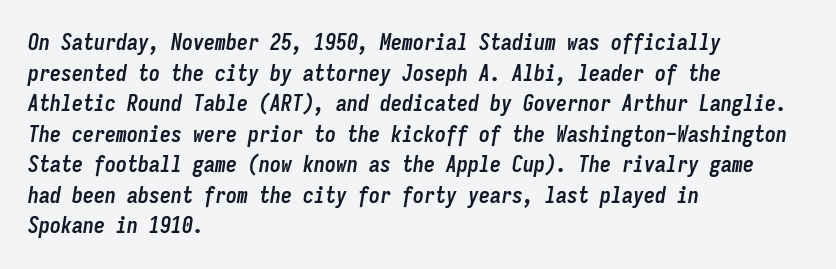
Q: Is the text bold? A: Yes.
Q: Is the text italic (slanted)? A: Yes, it leans right by about 9 degrees.
Q: Is the text underlined? A: No.
Q: How is the paragraph aligned? A: Left-aligned.
Q: Is the spacing between letters normal or unusually wide? A: Normal.
Q: Is the spacing between lines tight, normal or loose? A: Normal.
